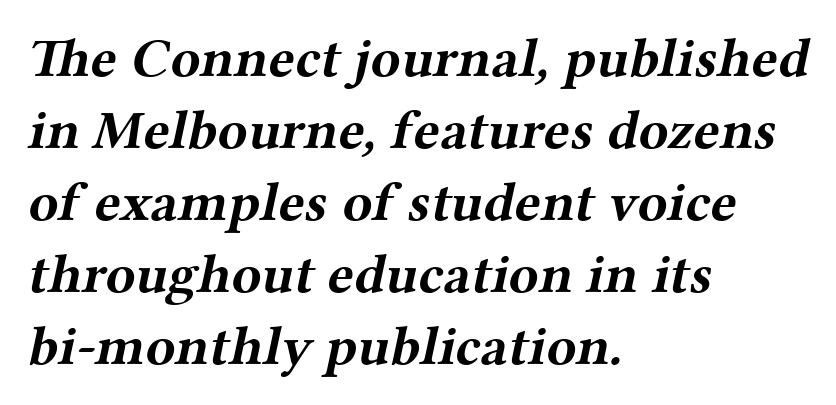
{"serif": "yes", "bold": "yes", "weight": "bold", "width": "wide", "stroke_contrast": "medium", "x_height": "medium", "monospaced": "no", "underline": "no", "align": "left", "line_spacing": "normal", "line_spacing_ratio": 1.31, "letter_spacing": "normal", "letter_spacing_em": 0.0, "glyph_px": 55}
